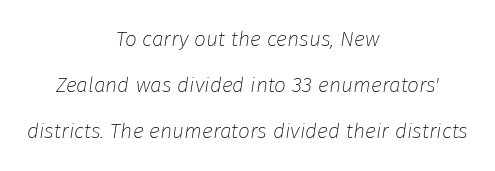
The image shows 21 px text type, italic (leaning right); set centered, loose line spacing (2.2x), normal letter spacing, not underlined.
